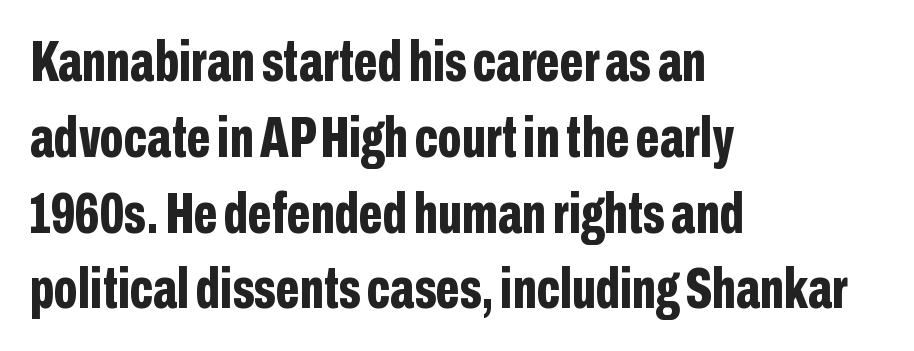
The image shows 57 px bold, condensed sans-serif type, upright; set left-aligned, normal line spacing (1.33x), normal letter spacing, not underlined; low stroke contrast and a medium x-height.
